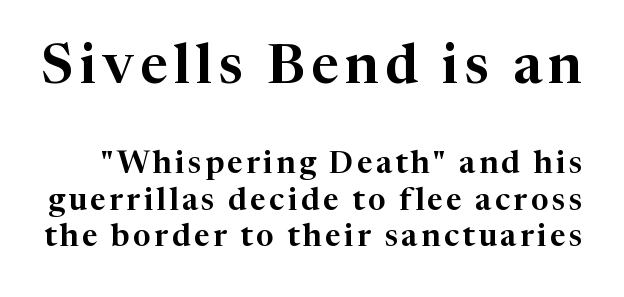
Q: Is the text italic (slanted)? A: No, it is upright.
Q: Is the typeface a serif or a sans-serif typeface? A: Serif.
Q: Is the text underlined? A: No.
Q: Which block of text is set in a larger size, the first (top) or the second (bottom)? A: The first (top) one.
Q: Width (condensed, normal, or wide)? A: Normal.
Q: Stroke contrast? A: High.
Q: x-height? A: Medium.
Q: Monospaced? A: No.
